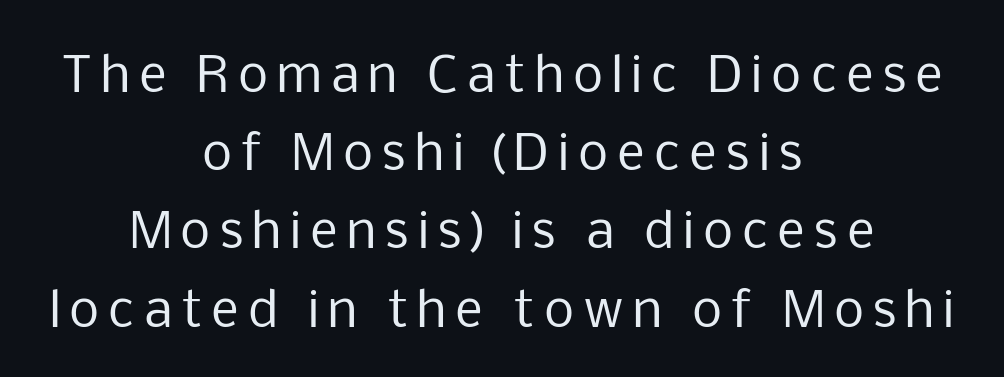
Q: Is the text bold? A: No.
Q: Is the text italic (slanted)? A: No, it is upright.
Q: Is the typeface a serif or a sans-serif typeface? A: Sans-serif.
Q: Is the text underlined? A: No.
Q: How is the paragraph aligned? A: Centered.
Q: Is the spacing between lines tight, normal or loose? A: Normal.
Q: Width (condensed, normal, or wide)? A: Normal.
Q: Stroke contrast? A: Low.
Q: x-height? A: Medium.
Q: Monospaced? A: No.
